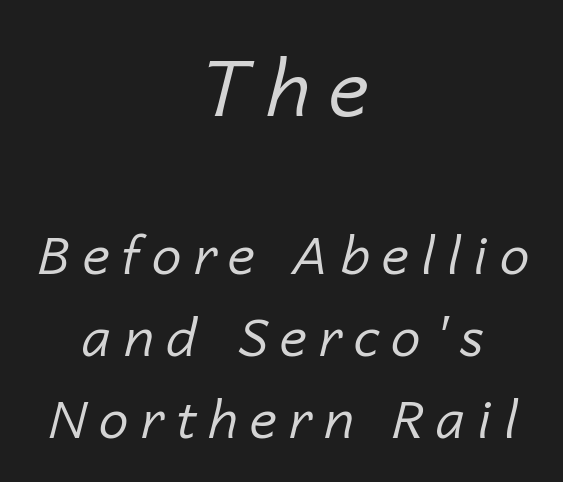
Regular leading. The area under the type is left untouched. Type size steps down from the first block to the second. Emphasis-style slanted type is in use. Proportional: the letters do not fall into vertical columns.
